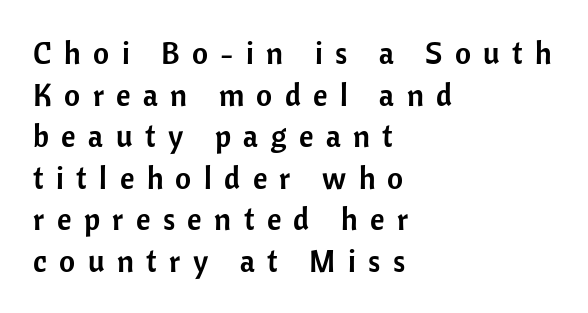
The image shows 31 px sans-serif type, upright; set left-aligned, normal line spacing (1.34x), unusually wide letter spacing (+0.4 em), not underlined; low stroke contrast and a medium x-height.
